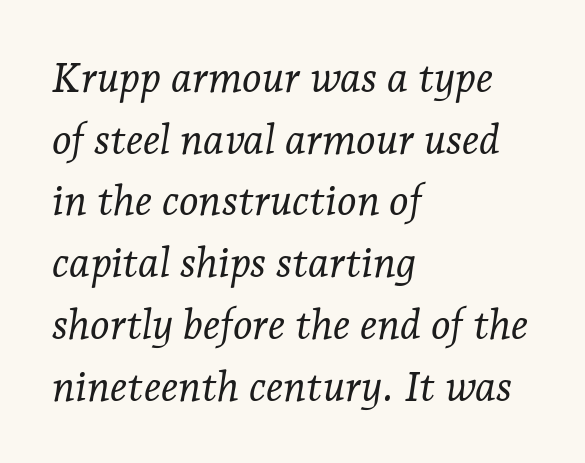
Q: Is the text bold? A: No.
Q: Is the text italic (slanted)? A: Yes, it leans right by about 7 degrees.
Q: Is the typeface a serif or a sans-serif typeface? A: Serif.
Q: Is the text underlined? A: No.
Q: How is the paragraph aligned? A: Left-aligned.
Q: Is the spacing between letters normal or unusually wide? A: Normal.
Q: Is the spacing between lines tight, normal or loose? A: Normal.
Q: Width (condensed, normal, or wide)? A: Normal.
Q: Stroke contrast? A: Low.
Q: x-height? A: Medium.
Q: Monospaced? A: No.
